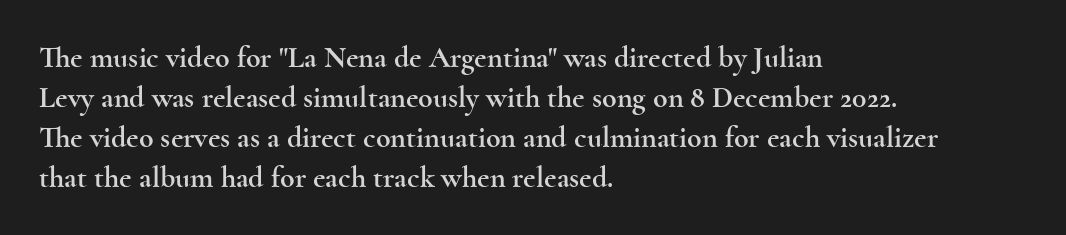
Q: Is the text italic (slanted)? A: No, it is upright.
Q: Is the typeface a serif or a sans-serif typeface? A: Serif.
Q: Is the text underlined? A: No.
Q: How is the paragraph aligned? A: Left-aligned.
Q: Is the spacing between letters normal or unusually wide? A: Normal.
Q: Is the spacing between lines tight, normal or loose? A: Normal.
Q: Width (condensed, normal, or wide)? A: Wide.
Q: x-height? A: Small.
Q: Monospaced? A: No.
